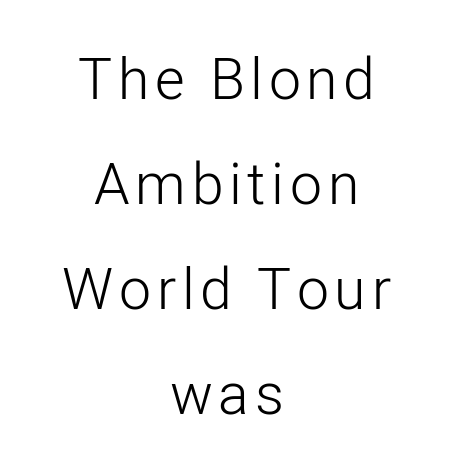
Every stem runs plumb, perpendicular to the baseline. The rendering uses natural spacing where letterforms have individual widths. Centered paragraph, ragged on both sides. The letters look calm and open, with moderate or lighter stems. Nobody drew a line under any word here.
